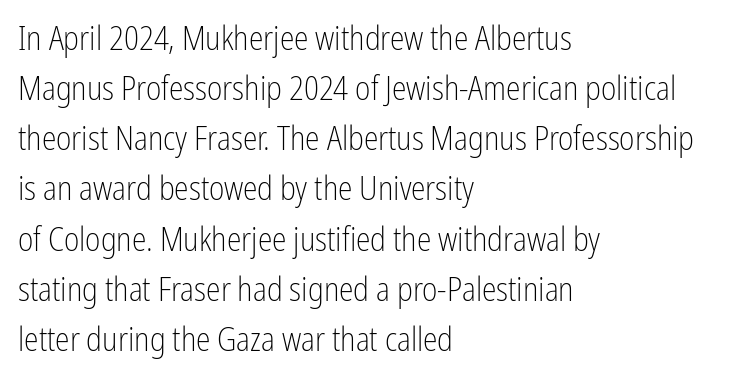
Tall strokes in this sample are plumb rather than angled. The rendering uses natural spacing where letterforms have individual widths. Does the leading feel generous? No, just average. Default kerning and tracking; the words read as compact shapes. The typeface chosen for these lines omits serifs. Descenders are the only things crossing below the line.
